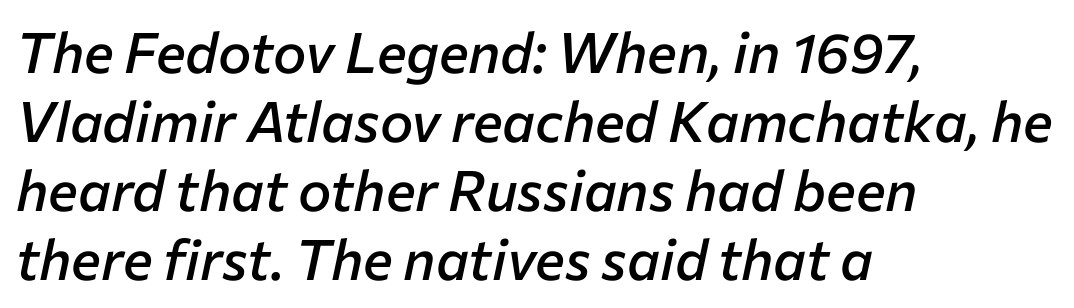
{"italic": "yes", "lean": "right", "slant_degrees": 12, "bold": "semi", "weight": "semibold", "width": "normal", "stroke_contrast": "low", "x_height": "medium", "monospaced": "no", "underline": "no", "align": "left", "line_spacing_ratio": 1.23, "letter_spacing": "normal", "letter_spacing_em": 0.0, "glyph_px": 56}
